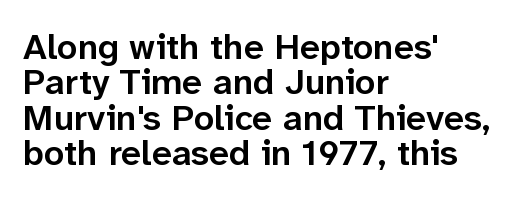
The image shows 36 px semibold sans-serif type, upright; set left-aligned, tight line spacing (0.98x), normal letter spacing, not underlined; low stroke contrast and a medium x-height.
